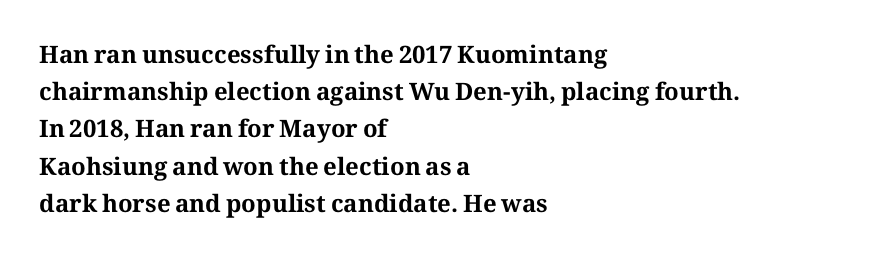
The image shows 24 px bold type, upright; set left-aligned, normal line spacing (1.55x), normal letter spacing, not underlined.
